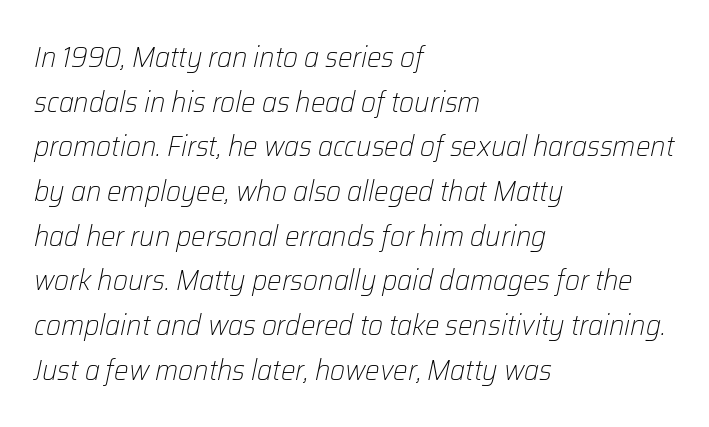
The text carries the slant typical of an italic or oblique font. The letters advance in unequal steps, a hallmark of proportional type. Compared with typical body copy, the letter spacing here is the same. Every row of glyphs begins at an identical x-position on the left. Descenders hang freely into open space. Leading matches the norm, producing a regular column.
